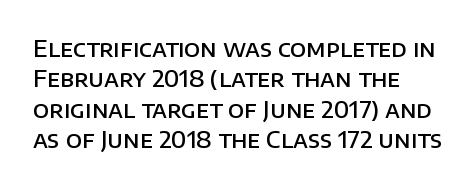
Q: Is the text bold? A: Semi-bold.
Q: Is the text italic (slanted)? A: No, it is upright.
Q: Is the text underlined? A: No.
Q: How is the paragraph aligned? A: Left-aligned.
Q: Is the spacing between letters normal or unusually wide? A: Normal.
Q: Is the spacing between lines tight, normal or loose? A: Normal.
